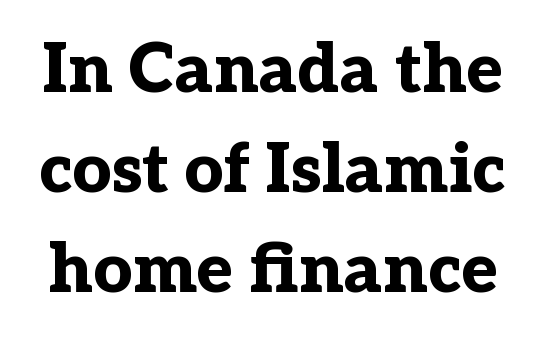
The image shows 68 px bold serif type, upright; set normal line spacing (1.47x), normal letter spacing, not underlined; low stroke contrast and a medium x-height.
